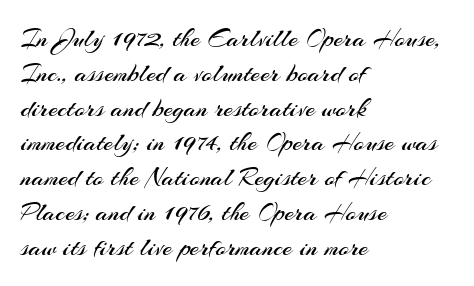
{"bold": "no", "underline": "no", "align": "left", "line_spacing": "normal", "line_spacing_ratio": 1.29, "letter_spacing": "normal", "letter_spacing_em": 0.0, "glyph_px": 27}
